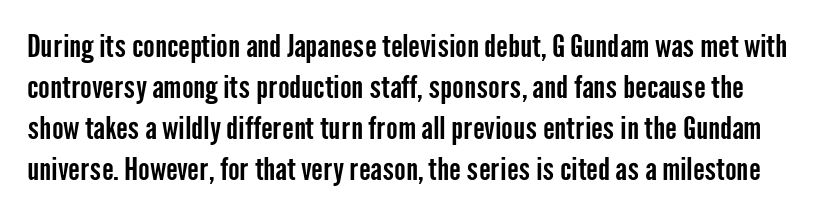
{"serif": "no", "italic": "no", "width": "condensed", "stroke_contrast": "low", "x_height": "medium", "monospaced": "no", "underline": "no", "line_spacing": "normal", "line_spacing_ratio": 1.32, "letter_spacing": "normal", "letter_spacing_em": 0.0, "glyph_px": 31}
